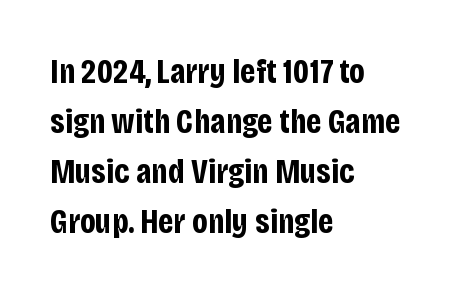
The image shows 35 px bold, condensed sans-serif type, upright; set left-aligned, normal line spacing (1.43x), normal letter spacing, not underlined; low stroke contrast and a large x-height.
